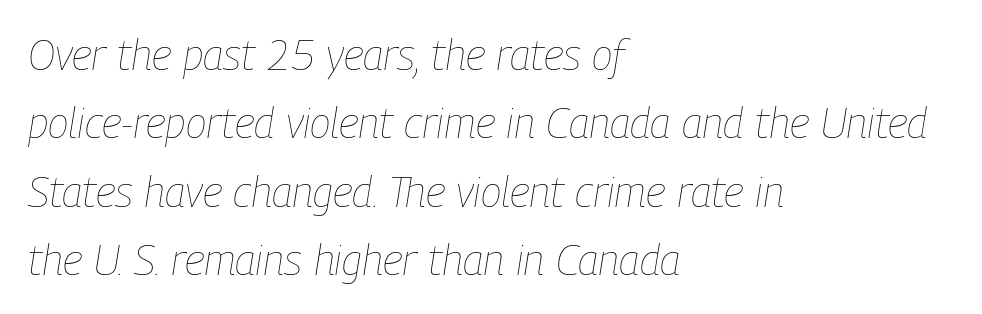
The image shows 43 px thin, condensed type, italic (leaning right); set left-aligned, normal line spacing (1.59x), normal letter spacing, not underlined; low stroke contrast and a medium x-height.
